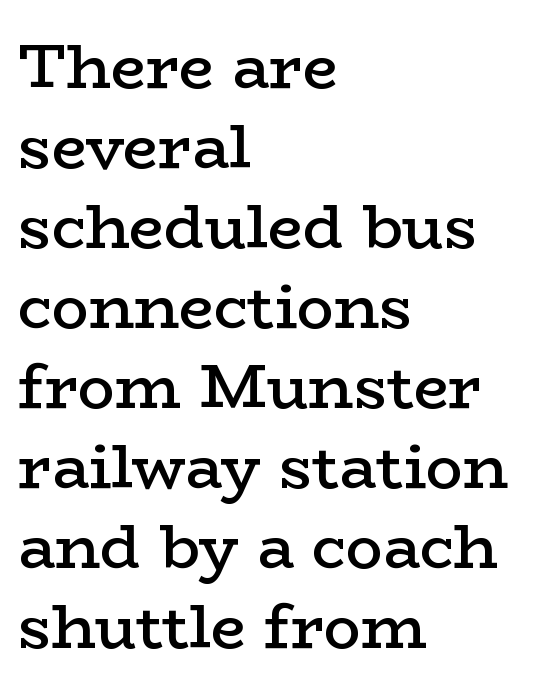
The area under the type is left untouched. If you drew a line through each stem, it would be perfectly vertical. This is moderately heavy type, rendered in semibold. What's the leading like? Ordinary, nothing unusual. A typesetter would call this proportional, since set widths differ per character.
